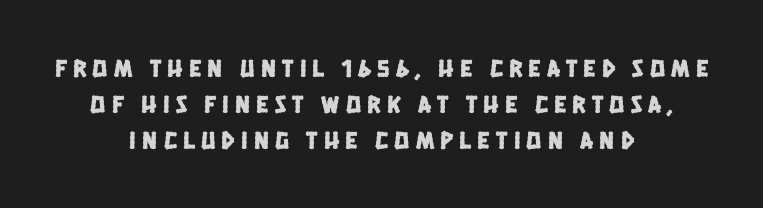
The image shows 25 px text type; set centered, normal line spacing (1.45x), unusually wide letter spacing (+0.25 em), not underlined.
